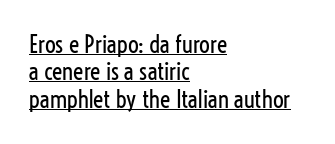
Q: Is the text bold? A: No.
Q: Is the text italic (slanted)? A: No, it is upright.
Q: Is the text underlined? A: Yes.
Q: How is the paragraph aligned? A: Left-aligned.
Q: Is the spacing between letters normal or unusually wide? A: Normal.
Q: Is the spacing between lines tight, normal or loose? A: Tight.
